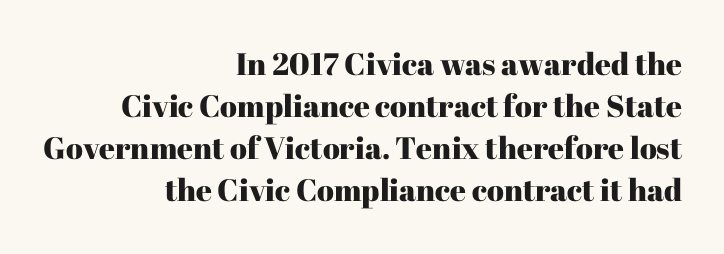
Q: Is the text italic (slanted)? A: No, it is upright.
Q: Is the typeface a serif or a sans-serif typeface? A: Serif.
Q: Is the text underlined? A: No.
Q: How is the paragraph aligned? A: Right-aligned.
Q: Is the spacing between letters normal or unusually wide? A: Normal.
Q: Is the spacing between lines tight, normal or loose? A: Normal.
Q: Width (condensed, normal, or wide)? A: Normal.
Q: Stroke contrast? A: High.
Q: x-height? A: Medium.
Q: Monospaced? A: No.
